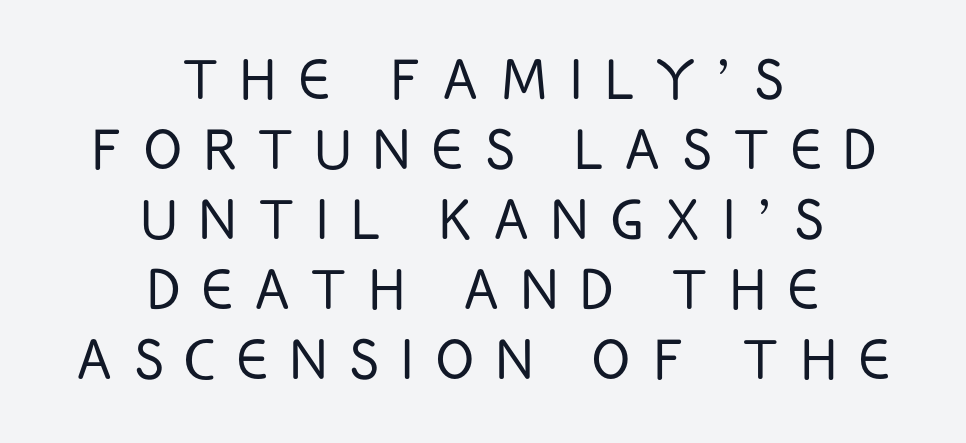
{"serif": "no", "italic": "no", "bold": "no", "weight": "light", "width": "condensed", "stroke_contrast": "low", "x_height": "large", "monospaced": "no", "underline": "no", "align": "center", "line_spacing": "tight", "line_spacing_ratio": 1.0, "letter_spacing": "wide", "letter_spacing_em": 0.32, "glyph_px": 70}
